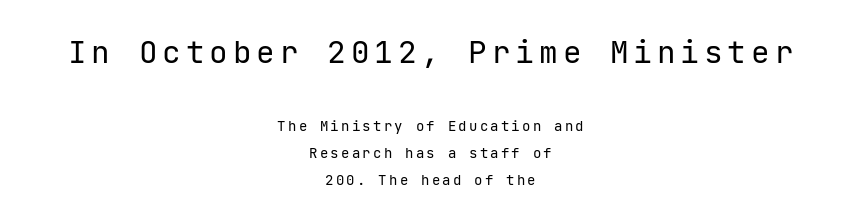
{"serif": "no", "italic": "no", "bold": "no", "weight": "regular", "width": "normal", "stroke_contrast": "low", "x_height": "medium", "underline": "no", "align": "center", "line_spacing": "loose", "line_spacing_ratio": 1.94, "larger_block": "first", "size_ratio": 2.21, "glyph_px": 31}
